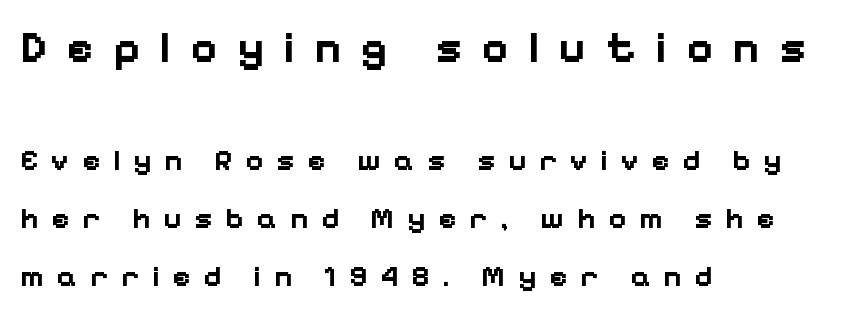
The image shows 45 px bold sans-serif type, upright; set left-aligned, loose line spacing (1.92x), unusually wide letter spacing (+0.43 em), not underlined; the first (top) block is 1.5x larger; low stroke contrast and a medium x-height.
